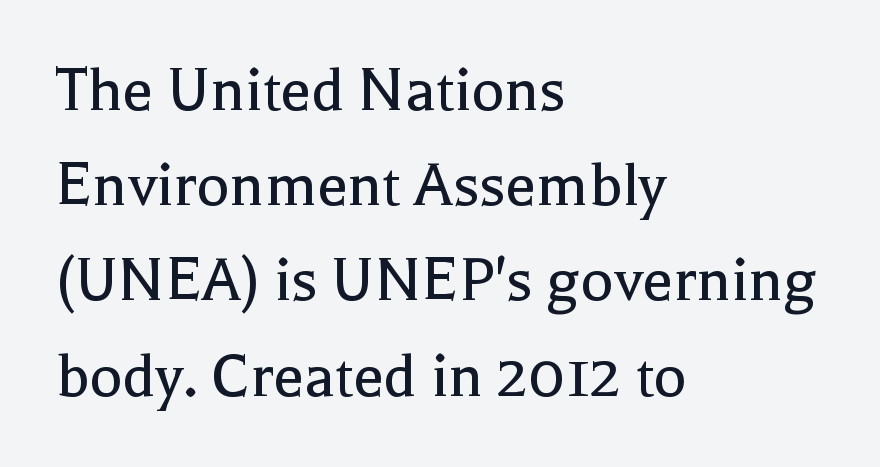
Q: Is the text bold? A: No.
Q: Is the text italic (slanted)? A: No, it is upright.
Q: Is the typeface a serif or a sans-serif typeface? A: Serif.
Q: Is the text underlined? A: No.
Q: How is the paragraph aligned? A: Left-aligned.
Q: Is the spacing between letters normal or unusually wide? A: Normal.
Q: Is the spacing between lines tight, normal or loose? A: Normal.
Q: Width (condensed, normal, or wide)? A: Normal.
Q: x-height? A: Medium.
Q: Monospaced? A: No.
